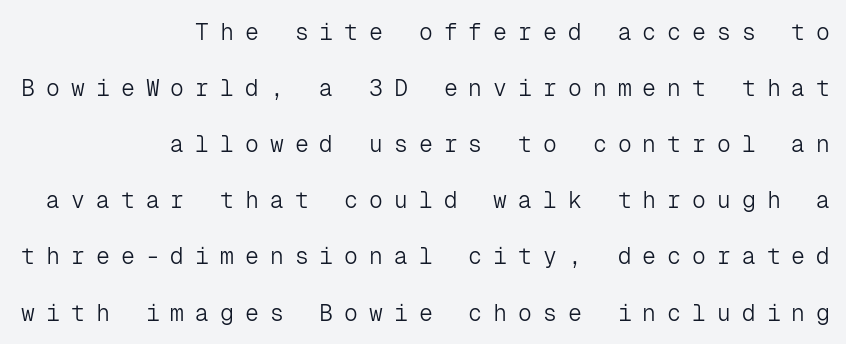
Q: Is the text bold? A: No.
Q: Is the text italic (slanted)? A: No, it is upright.
Q: Is the text underlined? A: No.
Q: How is the paragraph aligned? A: Right-aligned.
Q: Is the spacing between letters normal or unusually wide? A: Unusually wide.
Q: Is the spacing between lines tight, normal or loose? A: Loose.
